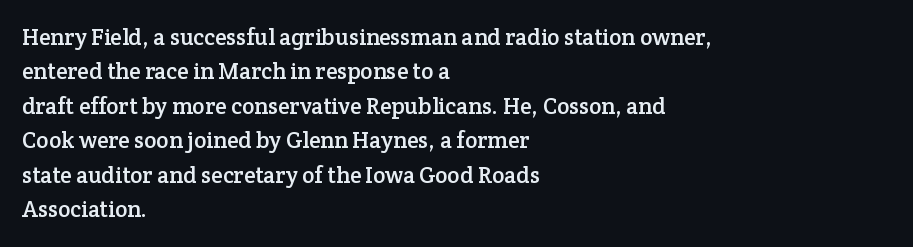
The image shows 23 px text type, upright; set left-aligned, normal line spacing (1.5x), normal letter spacing, not underlined.
